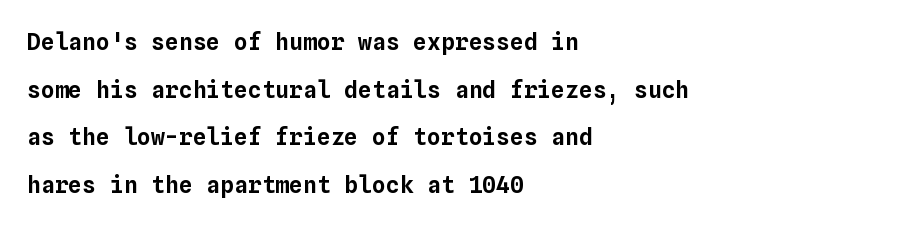
Q: Is the text italic (slanted)? A: No, it is upright.
Q: Is the text underlined? A: No.
Q: How is the paragraph aligned? A: Left-aligned.
Q: Is the spacing between letters normal or unusually wide? A: Normal.
Q: Is the spacing between lines tight, normal or loose? A: Loose.
